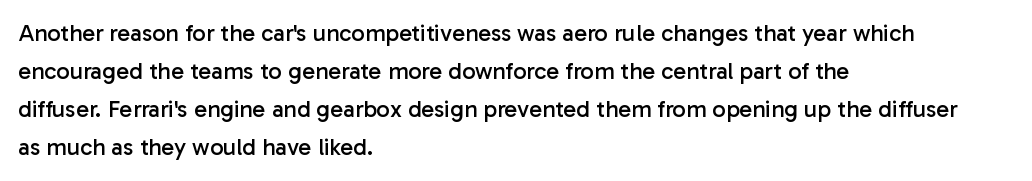
Q: Is the text bold? A: No.
Q: Is the text italic (slanted)? A: No, it is upright.
Q: Is the text underlined? A: No.
Q: How is the paragraph aligned? A: Left-aligned.
Q: Is the spacing between letters normal or unusually wide? A: Normal.
Q: Is the spacing between lines tight, normal or loose? A: Normal.
